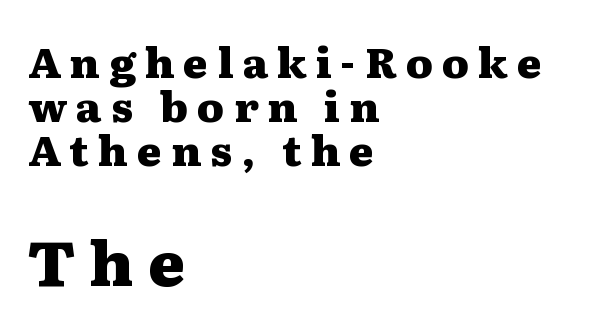
{"serif": "yes", "italic": "no", "bold": "yes", "weight": "heavy", "width": "wide", "stroke_contrast": "medium", "x_height": "medium", "monospaced": "no", "underline": "no", "align": "left", "line_spacing": "tight", "line_spacing_ratio": 1.05, "letter_spacing": "wide", "letter_spacing_em": 0.22, "larger_block": "second", "size_ratio": 1.5, "glyph_px": 63}
